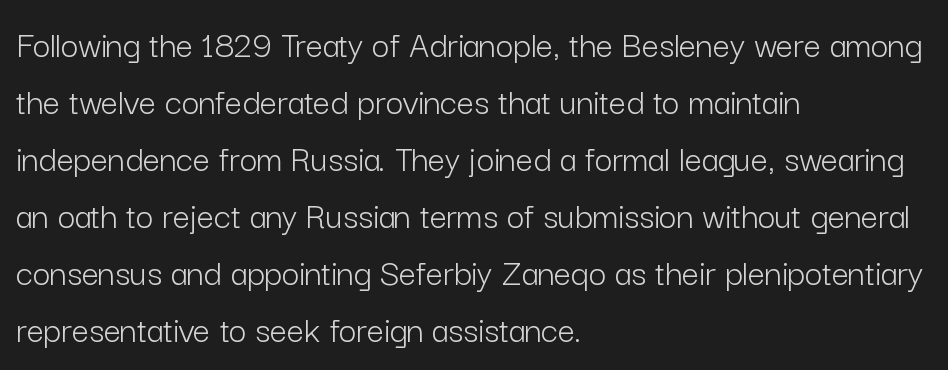
{"serif": "no", "italic": "no", "bold": "no", "weight": "light", "width": "normal", "stroke_contrast": "low", "x_height": "medium", "monospaced": "no", "underline": "no", "align": "left", "line_spacing": "normal", "line_spacing_ratio": 1.5, "letter_spacing": "normal", "letter_spacing_em": 0.0, "glyph_px": 38}
